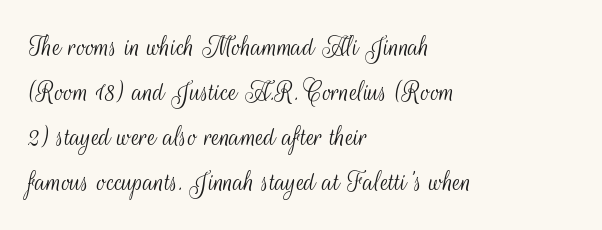
Q: Is the text bold? A: No.
Q: Is the text italic (slanted)? A: Yes.
Q: Is the typeface a serif or a sans-serif typeface? A: Sans-serif.
Q: Is the text underlined? A: No.
Q: How is the paragraph aligned? A: Left-aligned.
Q: Is the spacing between letters normal or unusually wide? A: Normal.
Q: Is the spacing between lines tight, normal or loose? A: Normal.
Q: Width (condensed, normal, or wide)? A: Condensed.
Q: Stroke contrast? A: Medium.
Q: x-height? A: Small.
Q: Monospaced? A: No.
